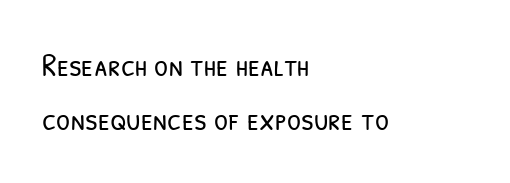
The image shows 32 px light, condensed sans-serif type; set left-aligned, normal line spacing (1.69x), normal letter spacing, not underlined; low stroke contrast and a medium x-height.
